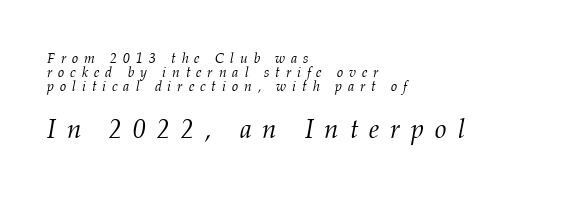
The image shows 26 px text type, italic (leaning right); set left-aligned, tight line spacing (1.01x), unusually wide letter spacing (+0.42 em), not underlined; the second (bottom) block is 1.86x larger.
